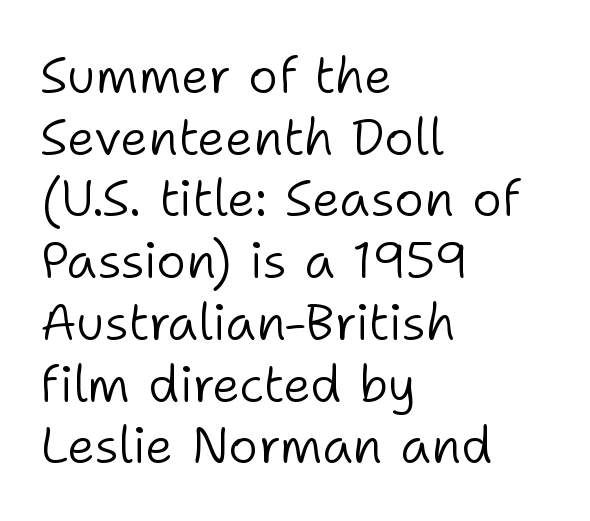
The image shows 51 px light sans-serif type, upright; set left-aligned, line spacing 1.21x, normal letter spacing, not underlined; low stroke contrast and a medium x-height.
